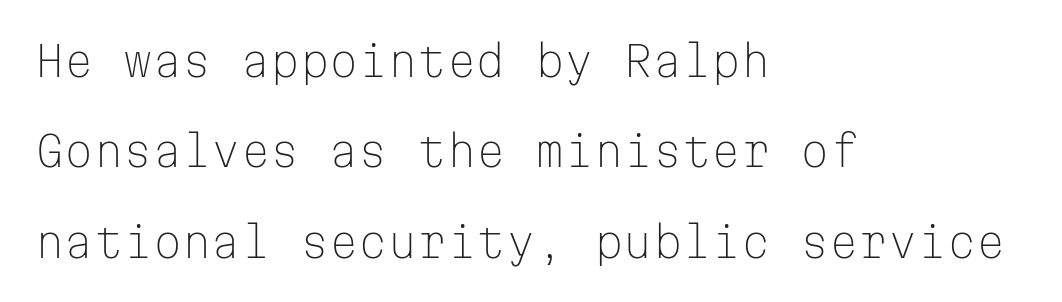
Q: Is the text bold? A: No.
Q: Is the text italic (slanted)? A: No, it is upright.
Q: Is the typeface a serif or a sans-serif typeface? A: Sans-serif.
Q: Is the text underlined? A: No.
Q: How is the paragraph aligned? A: Left-aligned.
Q: Is the spacing between letters normal or unusually wide? A: Normal.
Q: Is the spacing between lines tight, normal or loose? A: Loose.
Q: Width (condensed, normal, or wide)? A: Normal.
Q: Stroke contrast? A: Low.
Q: x-height? A: Medium.
Q: Monospaced? A: Yes.
